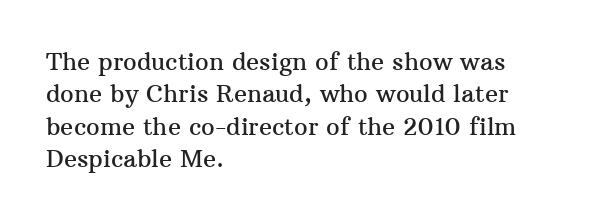
Q: Is the text italic (slanted)? A: No, it is upright.
Q: Is the text underlined? A: No.
Q: How is the paragraph aligned? A: Left-aligned.
Q: Is the spacing between letters normal or unusually wide? A: Normal.
Q: Is the spacing between lines tight, normal or loose? A: Normal.
